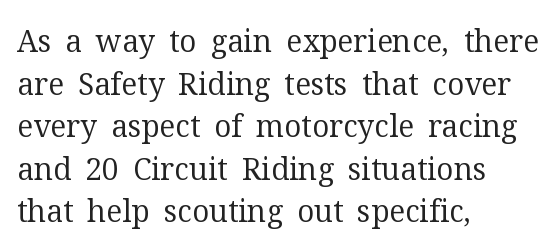
The image shows 30 px regular-weight serif type, upright; set left-aligned, normal line spacing (1.42x), normal letter spacing, not underlined; medium stroke contrast and a medium x-height.
